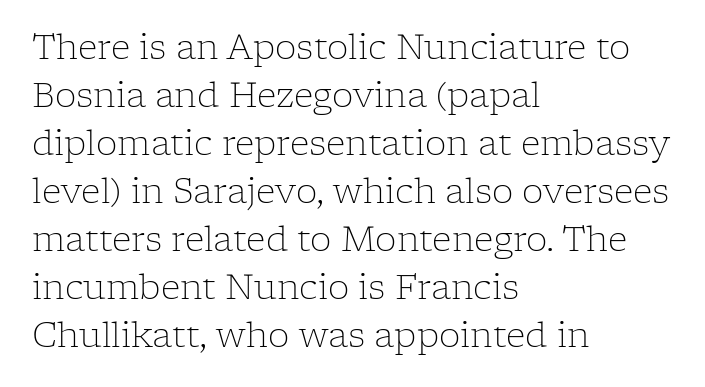
The image shows 34 px light serif type, upright; set left-aligned, normal line spacing (1.41x), normal letter spacing, not underlined; low stroke contrast and a medium x-height.
